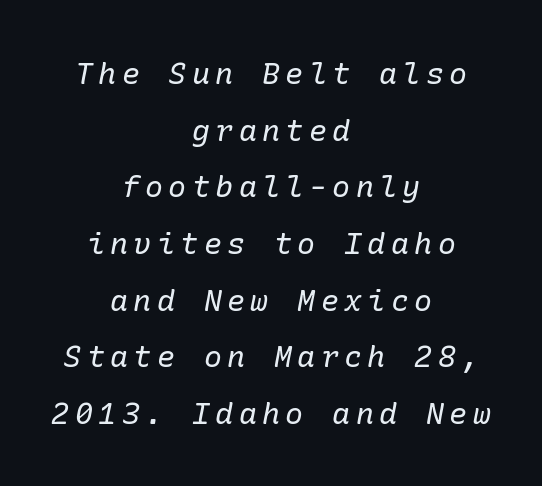
Anything drawn beneath the words? Only blank space. Neither beginnings nor endings align; midpoints do. Rendered with sloped, italic letterforms. The passage shown is not bold in any degree.
